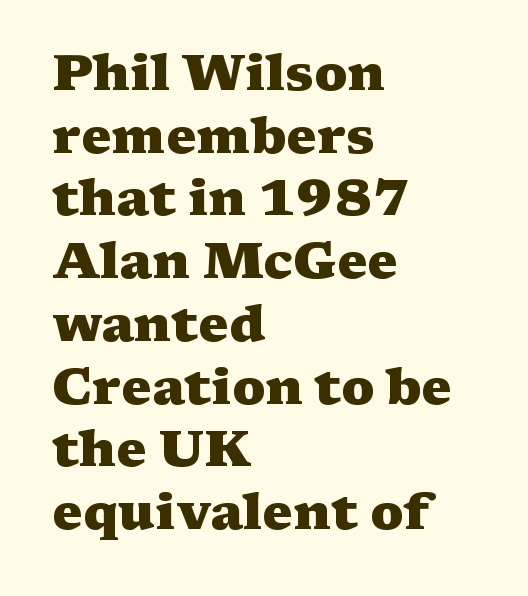
{"serif": "yes", "italic": "no", "bold": "yes", "weight": "heavy", "width": "wide", "stroke_contrast": "medium", "x_height": "medium", "monospaced": "no", "underline": "no", "align": "left", "line_spacing_ratio": 1.23, "letter_spacing": "normal", "letter_spacing_em": 0.0, "glyph_px": 51}
